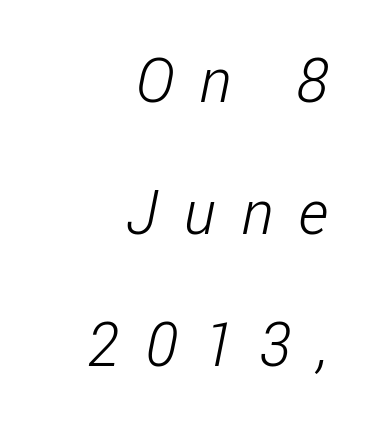
{"serif": "no", "bold": "no", "weight": "light", "width": "condensed", "stroke_contrast": "low", "x_height": "medium", "monospaced": "no", "underline": "no", "align": "right", "line_spacing": "loose", "line_spacing_ratio": 2.16, "letter_spacing": "wide", "letter_spacing_em": 0.42, "glyph_px": 61}
